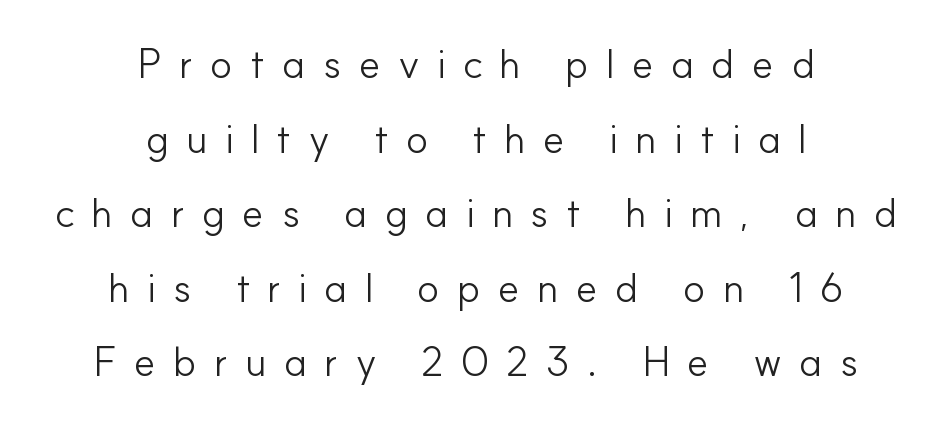
Q: Is the text bold? A: No.
Q: Is the text italic (slanted)? A: No, it is upright.
Q: Is the typeface a serif or a sans-serif typeface? A: Sans-serif.
Q: Is the text underlined? A: No.
Q: How is the paragraph aligned? A: Centered.
Q: Is the spacing between letters normal or unusually wide? A: Unusually wide.
Q: Width (condensed, normal, or wide)? A: Normal.
Q: Stroke contrast? A: Low.
Q: x-height? A: Small.
Q: Monospaced? A: No.
